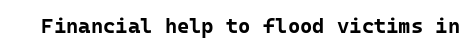
The image shows 21 px bold type, upright; set normal letter spacing, not underlined.
